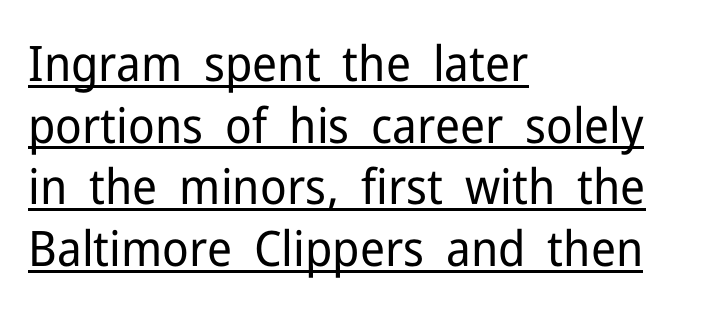
The image shows 49 px regular-weight sans-serif type, upright; set left-aligned, normal line spacing (1.26x), normal letter spacing, underlined; low stroke contrast and a medium x-height.
